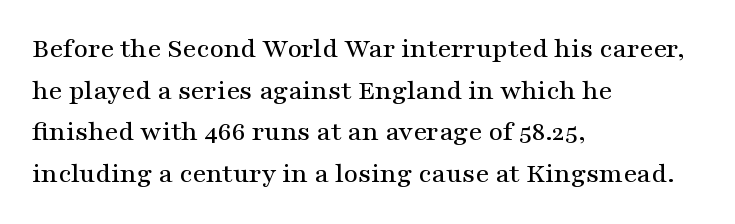
Q: Is the text italic (slanted)? A: No, it is upright.
Q: Is the typeface a serif or a sans-serif typeface? A: Serif.
Q: Is the text underlined? A: No.
Q: How is the paragraph aligned? A: Left-aligned.
Q: Is the spacing between letters normal or unusually wide? A: Normal.
Q: Is the spacing between lines tight, normal or loose? A: Normal.
Q: Width (condensed, normal, or wide)? A: Wide.
Q: Stroke contrast? A: Medium.
Q: x-height? A: Medium.
Q: Monospaced? A: No.
